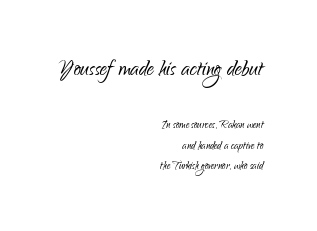
Q: Is the text bold? A: No.
Q: Is the text italic (slanted)? A: Yes.
Q: Is the typeface a serif or a sans-serif typeface? A: Sans-serif.
Q: Is the text underlined? A: No.
Q: How is the paragraph aligned? A: Right-aligned.
Q: Is the spacing between letters normal or unusually wide? A: Normal.
Q: Is the spacing between lines tight, normal or loose? A: Normal.
Q: Which block of text is set in a larger size, the first (top) or the second (bottom)? A: The first (top) one.
Q: Width (condensed, normal, or wide)? A: Condensed.
Q: Stroke contrast? A: Low.
Q: x-height? A: Small.
Q: Monospaced? A: No.
